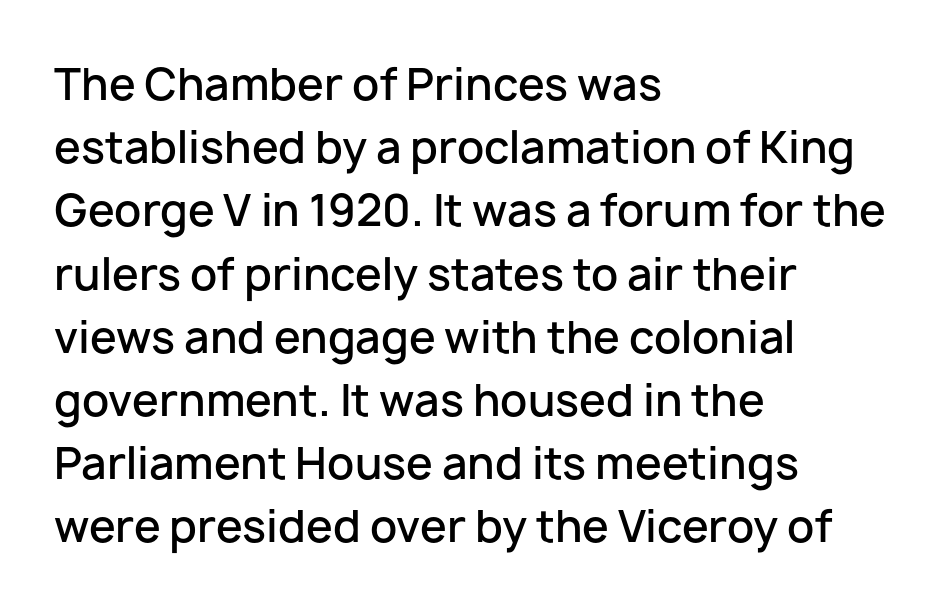
The image shows 43 px semibold sans-serif type, upright; set left-aligned, normal line spacing (1.47x), normal letter spacing, not underlined; low stroke contrast and a medium x-height.
